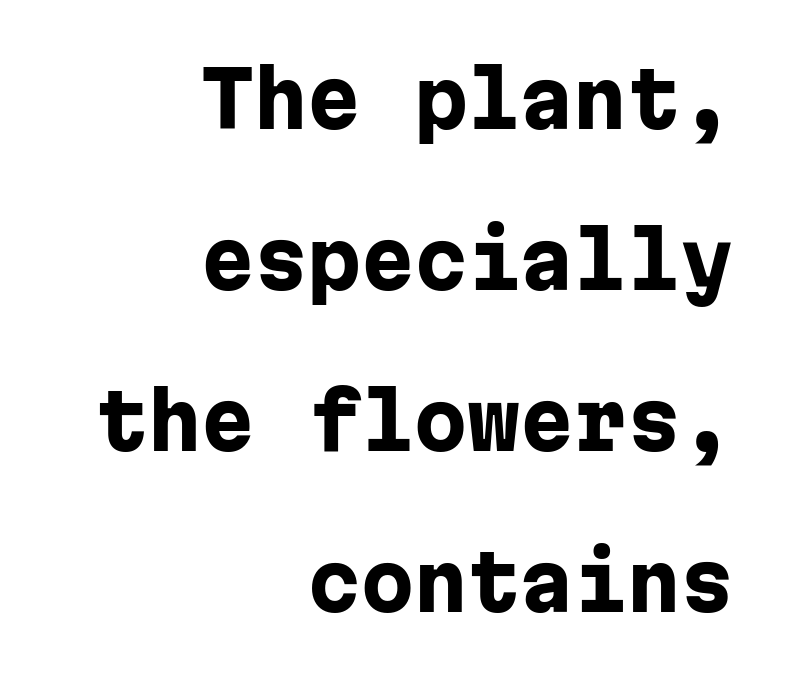
The text block is weighted toward the right margin, trailing off unevenly leftward. The rendering uses typewriter-style spacing with identical character cells. Notice how the stems are strictly vertical — no italics here. Letters rest on an invisible, unmarked baseline. This sample trades compactness for vertical openness between lines.
